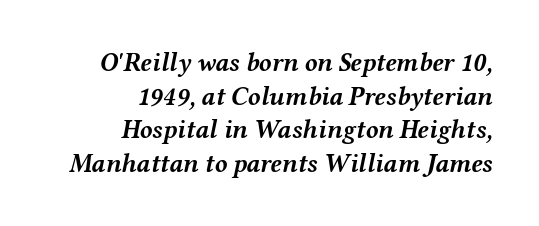
Does extra space separate the letters? No, they use regular spacing. The passage shown leans; its letterforms are oblique. Clear beneath every line of the passage. As a designer I'd log this as weight 700, bold. These lines sit exactly where default settings would place them.
